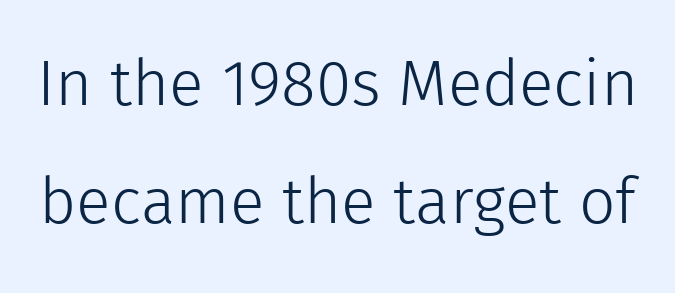
The image shows 64 px light sans-serif type, upright; set line spacing 1.85x, normal letter spacing, not underlined; a medium x-height.
